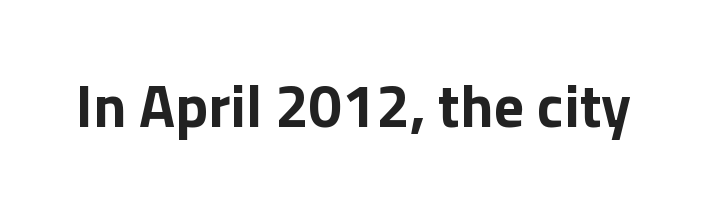
The image shows 60 px sans-serif type, upright; set normal letter spacing, not underlined; low stroke contrast and a medium x-height.
